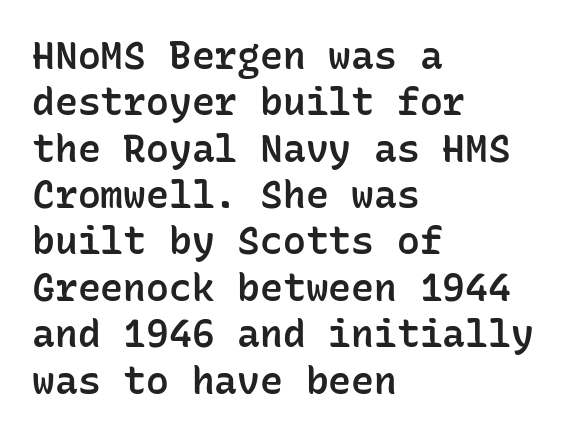
The image shows 38 px semibold sans-serif type, upright, monospaced; set left-aligned, line spacing 1.22x, normal letter spacing, not underlined; low stroke contrast and a medium x-height.
